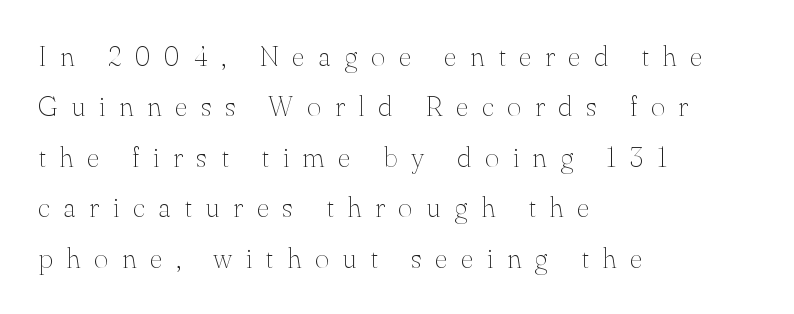
{"serif": "yes", "italic": "no", "bold": "no", "weight": "thin", "width": "normal", "stroke_contrast": "medium", "x_height": "small", "monospaced": "no", "underline": "no", "align": "left", "line_spacing_ratio": 1.8, "letter_spacing": "wide", "letter_spacing_em": 0.48, "glyph_px": 28}
